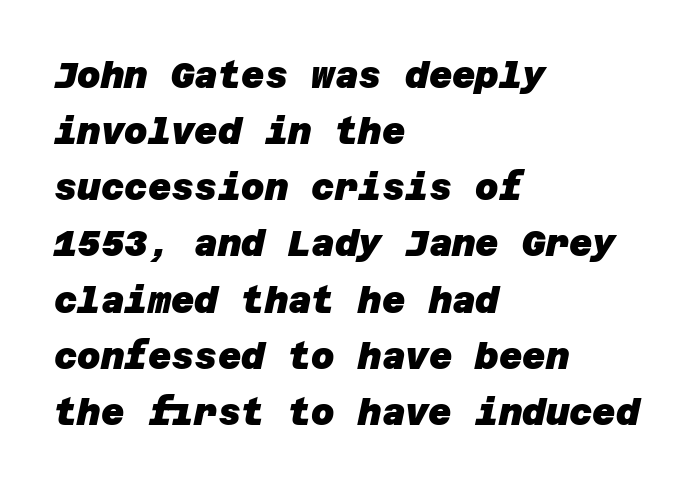
Q: Is the text bold? A: Yes.
Q: Is the typeface a serif or a sans-serif typeface? A: Sans-serif.
Q: Is the text underlined? A: No.
Q: How is the paragraph aligned? A: Left-aligned.
Q: Is the spacing between letters normal or unusually wide? A: Normal.
Q: Is the spacing between lines tight, normal or loose? A: Normal.
Q: Width (condensed, normal, or wide)? A: Normal.
Q: Stroke contrast? A: Low.
Q: x-height? A: Large.
